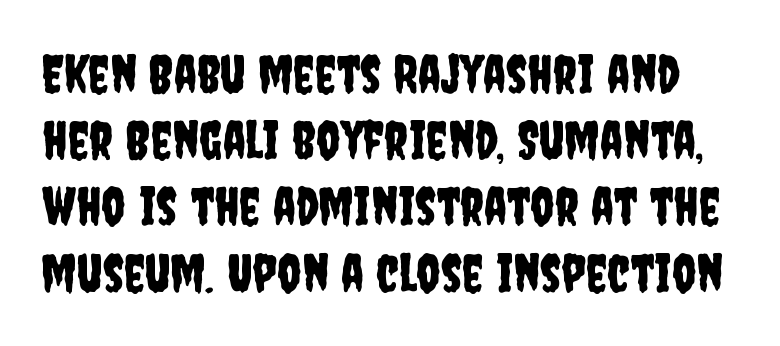
Here the designer chose a conventional face with non-uniform glyph widths. Bare-footed words on every line. You could call the tracking neutral — neither tight nor loose. This block has exactly the height ordinary leading produces. A typesetter would label this face a sans.
